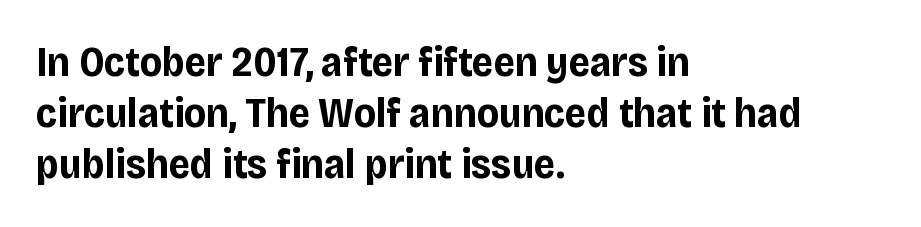
The image shows 42 px bold sans-serif type, upright; set left-aligned, line spacing 1.22x, normal letter spacing, not underlined; low stroke contrast and a large x-height.
